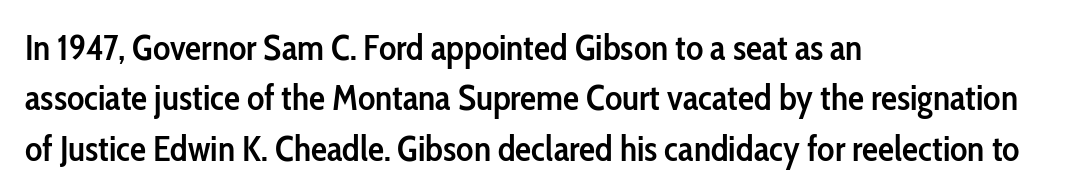
Q: Is the text bold? A: Semi-bold.
Q: Is the text italic (slanted)? A: No, it is upright.
Q: Is the typeface a serif or a sans-serif typeface? A: Sans-serif.
Q: Is the text underlined? A: No.
Q: How is the paragraph aligned? A: Left-aligned.
Q: Is the spacing between letters normal or unusually wide? A: Normal.
Q: Is the spacing between lines tight, normal or loose? A: Normal.
Q: Width (condensed, normal, or wide)? A: Condensed.
Q: Stroke contrast? A: Low.
Q: x-height? A: Medium.
Q: Monospaced? A: No.
